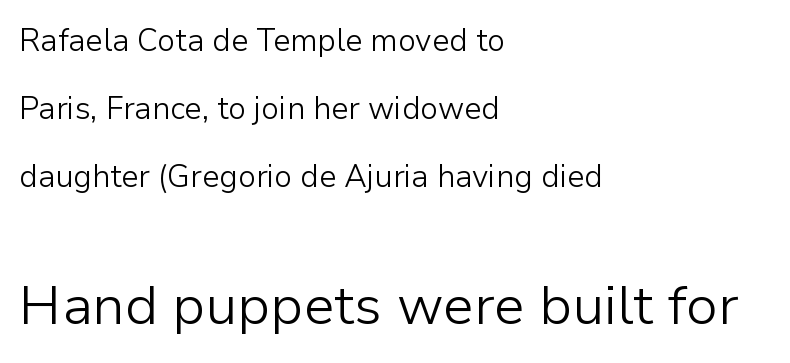
Q: Is the text bold? A: No.
Q: Is the text italic (slanted)? A: No, it is upright.
Q: Is the typeface a serif or a sans-serif typeface? A: Sans-serif.
Q: Is the text underlined? A: No.
Q: How is the paragraph aligned? A: Left-aligned.
Q: Is the spacing between letters normal or unusually wide? A: Normal.
Q: Is the spacing between lines tight, normal or loose? A: Loose.
Q: Which block of text is set in a larger size, the first (top) or the second (bottom)? A: The second (bottom) one.
Q: Width (condensed, normal, or wide)? A: Normal.
Q: Stroke contrast? A: Low.
Q: x-height? A: Medium.
Q: Monospaced? A: No.
